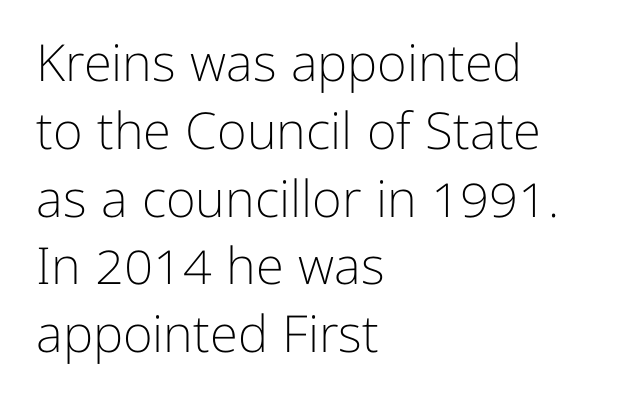
The lines in this sample share a left origin and differ only in where they stop. Tall strokes in this sample are plumb rather than angled. Letters rest on an invisible, unmarked baseline. Note the varied advance widths — an 'i' is clearly narrower than an 'm'.
